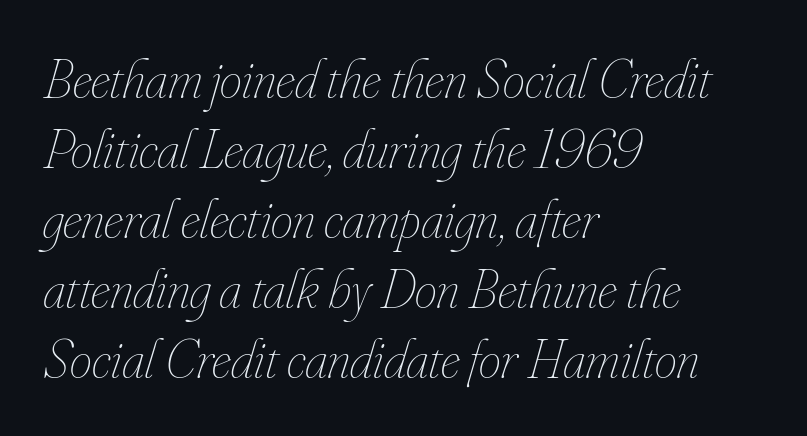
{"italic": "yes", "lean": "right", "slant_degrees": 16, "bold": "no", "weight": "thin", "width": "condensed", "stroke_contrast": "low", "x_height": "small", "monospaced": "no", "underline": "no", "align": "left", "line_spacing": "normal", "line_spacing_ratio": 1.25, "letter_spacing": "normal", "letter_spacing_em": 0.0, "glyph_px": 56}
